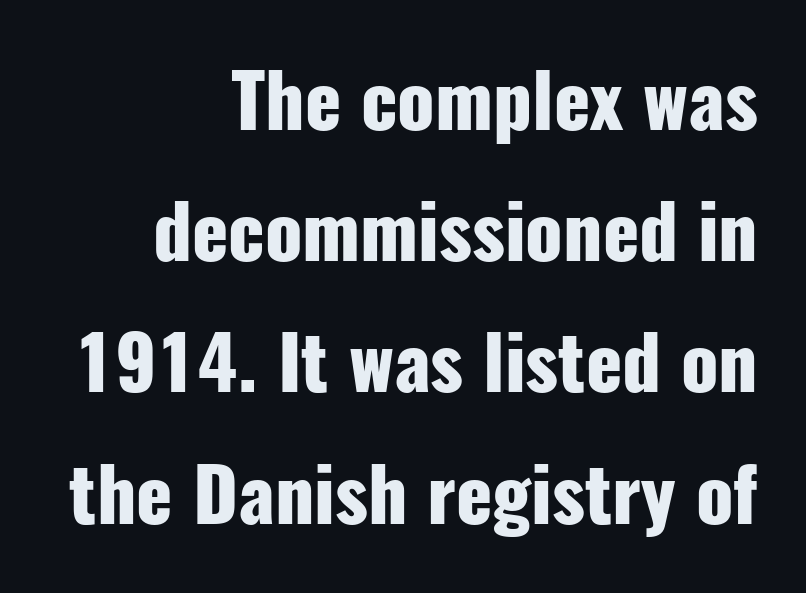
Q: Is the text bold? A: Yes.
Q: Is the text italic (slanted)? A: No, it is upright.
Q: Is the typeface a serif or a sans-serif typeface? A: Sans-serif.
Q: Is the text underlined? A: No.
Q: How is the paragraph aligned? A: Right-aligned.
Q: Is the spacing between letters normal or unusually wide? A: Normal.
Q: Width (condensed, normal, or wide)? A: Condensed.
Q: Stroke contrast? A: Low.
Q: x-height? A: Medium.
Q: Monospaced? A: No.
